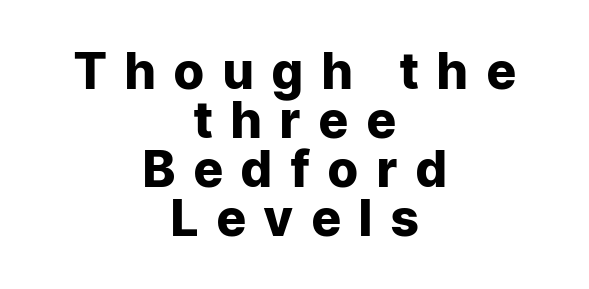
The image shows 50 px heavy sans-serif type, upright; set centered, tight line spacing (0.98x), unusually wide letter spacing (+0.38 em), not underlined; low stroke contrast and a medium x-height.
